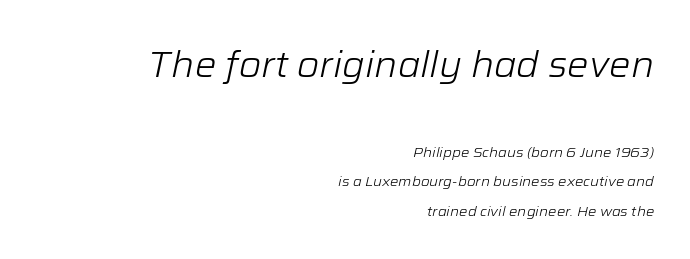
{"italic": "yes", "lean": "right", "slant_degrees": 12, "bold": "no", "weight": "light", "width": "normal", "stroke_contrast": "low", "x_height": "medium", "monospaced": "no", "underline": "no", "align": "right", "line_spacing": "loose", "line_spacing_ratio": 2.11, "letter_spacing": "normal", "letter_spacing_em": 0.0, "larger_block": "first", "size_ratio": 2.57, "glyph_px": 36}
